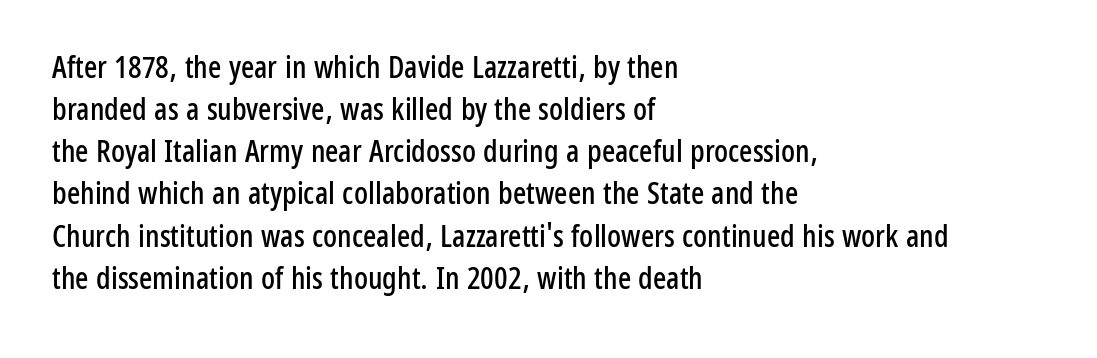
{"serif": "no", "italic": "no", "width": "condensed", "stroke_contrast": "low", "x_height": "medium", "monospaced": "no", "underline": "no", "align": "left", "line_spacing": "normal", "line_spacing_ratio": 1.36, "letter_spacing": "normal", "letter_spacing_em": 0.0, "glyph_px": 31}
